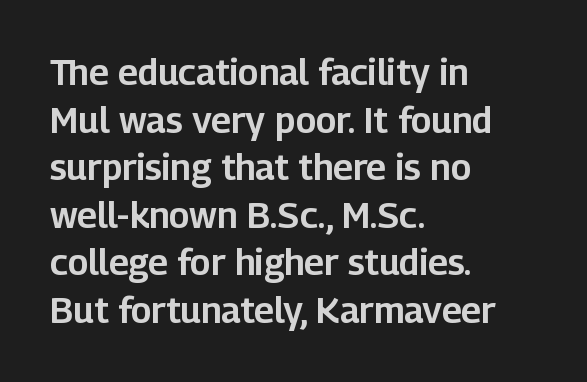
The image shows 36 px sans-serif type, upright; set left-aligned, normal line spacing (1.32x), normal letter spacing, not underlined; low stroke contrast and a medium x-height.
